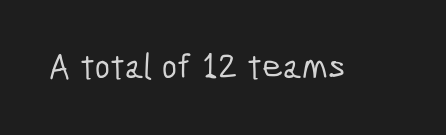
{"serif": "no", "width": "condensed", "stroke_contrast": "low", "x_height": "medium", "monospaced": "no", "underline": "no", "letter_spacing": "normal", "letter_spacing_em": 0.0, "glyph_px": 36}
